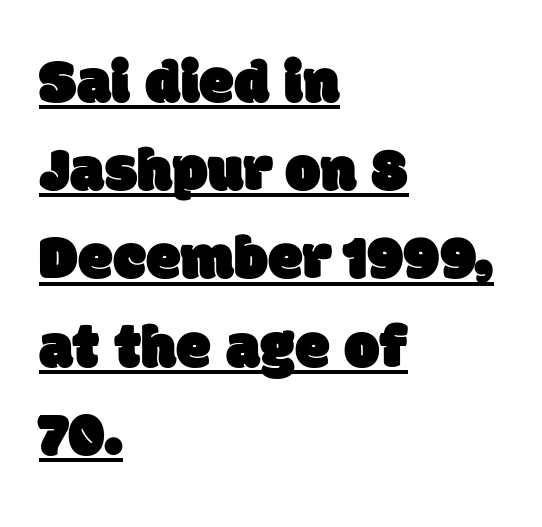
The image shows 63 px sans-serif type; set left-aligned, normal line spacing (1.4x), normal letter spacing, underlined; low stroke contrast and a large x-height.
